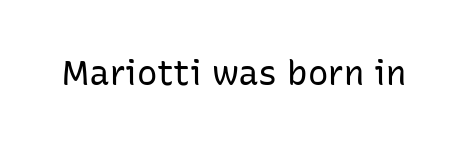
Q: Is the text bold? A: No.
Q: Is the text italic (slanted)? A: No, it is upright.
Q: Is the typeface a serif or a sans-serif typeface? A: Sans-serif.
Q: Is the text underlined? A: No.
Q: Is the spacing between letters normal or unusually wide? A: Normal.
Q: Width (condensed, normal, or wide)? A: Normal.
Q: Stroke contrast? A: Low.
Q: x-height? A: Medium.
Q: Monospaced? A: No.
